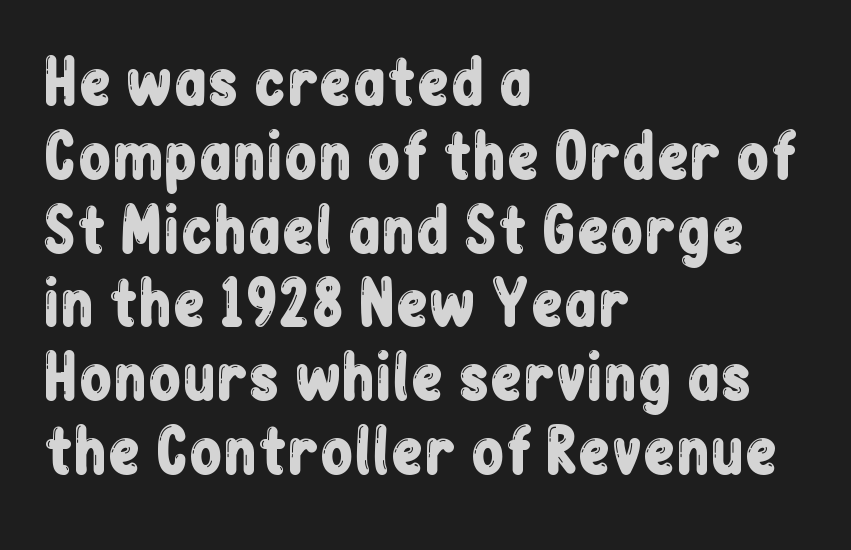
Q: Is the text italic (slanted)? A: No, it is upright.
Q: Is the typeface a serif or a sans-serif typeface? A: Sans-serif.
Q: Is the text underlined? A: No.
Q: How is the paragraph aligned? A: Left-aligned.
Q: Is the spacing between letters normal or unusually wide? A: Normal.
Q: Width (condensed, normal, or wide)? A: Condensed.
Q: Stroke contrast? A: Low.
Q: x-height? A: Medium.
Q: Monospaced? A: No.
